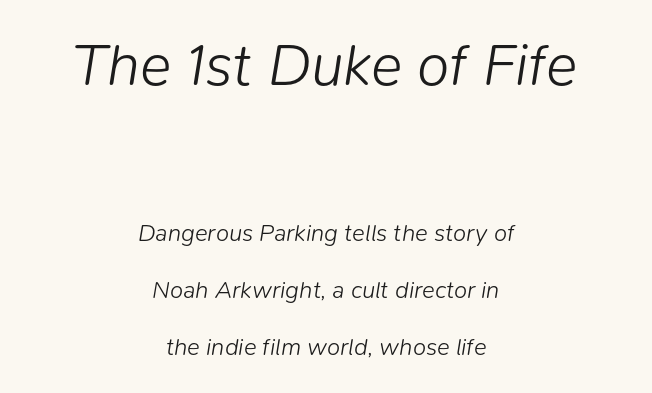
The image shows 59 px light type, italic (leaning right); set centered, loose line spacing (2.38x), normal letter spacing, not underlined; the first (top) block is 2.46x larger; low stroke contrast and a medium x-height.
